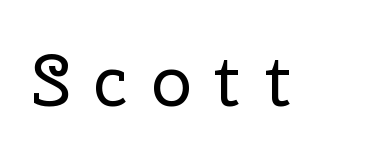
Q: Is the text bold? A: No.
Q: Is the text italic (slanted)? A: No, it is upright.
Q: Is the typeface a serif or a sans-serif typeface? A: Serif.
Q: Is the text underlined? A: No.
Q: Is the spacing between letters normal or unusually wide? A: Unusually wide.
Q: Width (condensed, normal, or wide)? A: Normal.
Q: Stroke contrast? A: Low.
Q: x-height? A: Medium.
Q: Monospaced? A: No.
